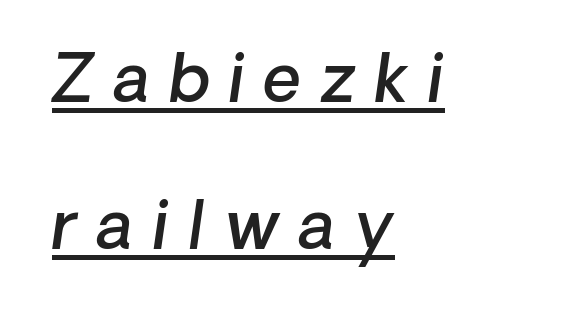
{"serif": "no", "bold": "semi", "weight": "semibold", "width": "normal", "stroke_contrast": "low", "x_height": "medium", "monospaced": "no", "underline": "yes", "align": "left", "line_spacing": "loose", "line_spacing_ratio": 2.23, "letter_spacing": "wide", "letter_spacing_em": 0.29, "glyph_px": 66}
